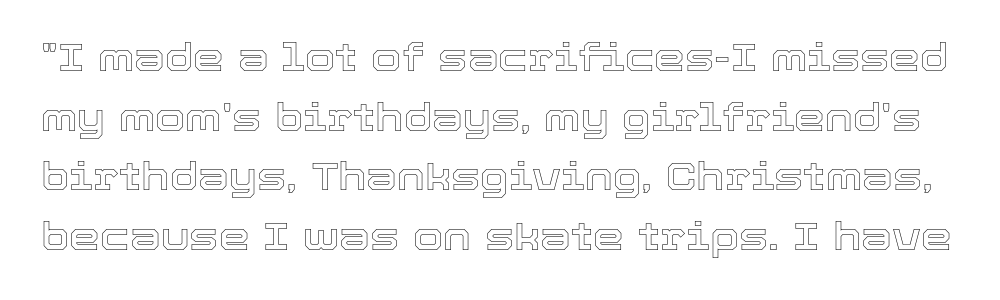
Each word holds together tightly as a unit, with standard inter-letter gaps. Rendered with straight, roman letterforms. The rendering uses natural spacing where letterforms have individual widths. The passage shown stacks its lines at a standard gap. Descender tails drop into unmarked territory.
